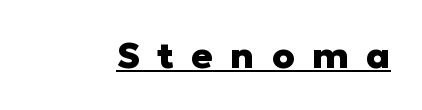
The image shows 36 px heavy sans-serif type, upright; set unusually wide letter spacing (+0.48 em), underlined; low stroke contrast and a medium x-height.
